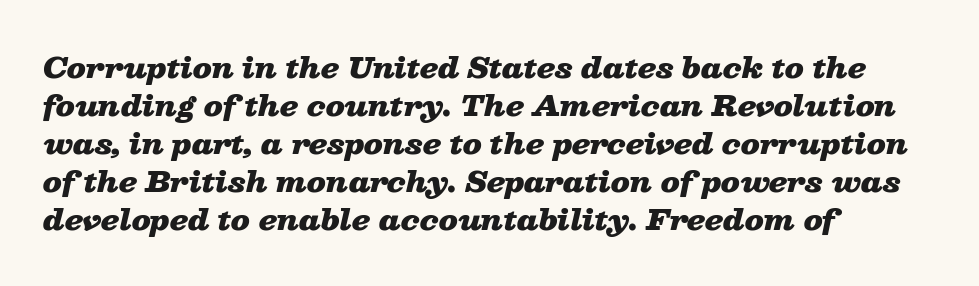
The passage shown is typed in a proportional face where columns would drift. No word sits above an underline. The letters are slanted; this is an italic face. Short and long lines alike share a common starting point at left. Bold? Absolutely — the strokes are thick and heavy. Regular leading.
